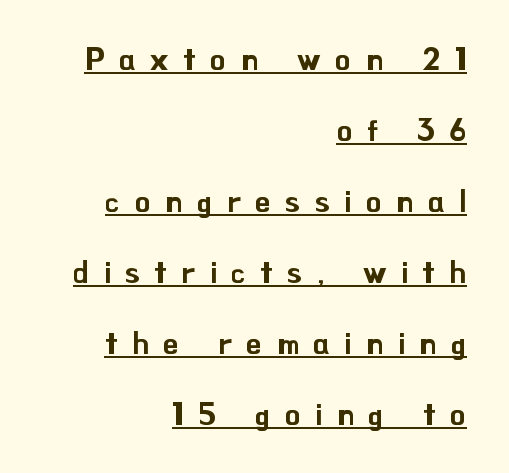
The image shows 31 px sans-serif type, upright; set right-aligned, loose line spacing (2.29x), unusually wide letter spacing (+0.47 em), underlined; low stroke contrast and a small x-height.
